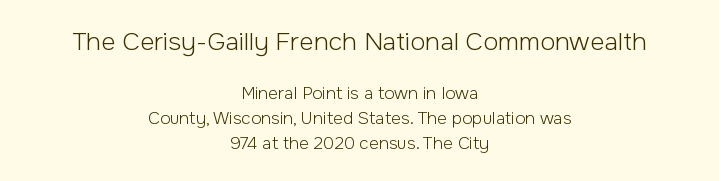
The image shows 25 px text type, upright; set centered, normal line spacing (1.48x), normal letter spacing, not underlined; the first (top) block is 1.47x larger.
